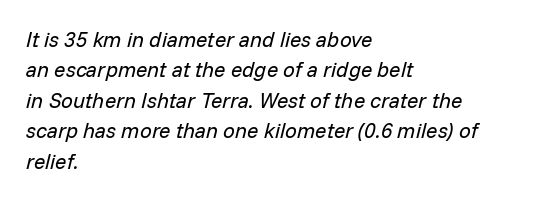
{"italic": "yes", "lean": "right", "slant_degrees": 14, "bold": "no", "underline": "no", "align": "left", "line_spacing": "normal", "line_spacing_ratio": 1.45, "letter_spacing": "normal", "letter_spacing_em": 0.0, "glyph_px": 21}
